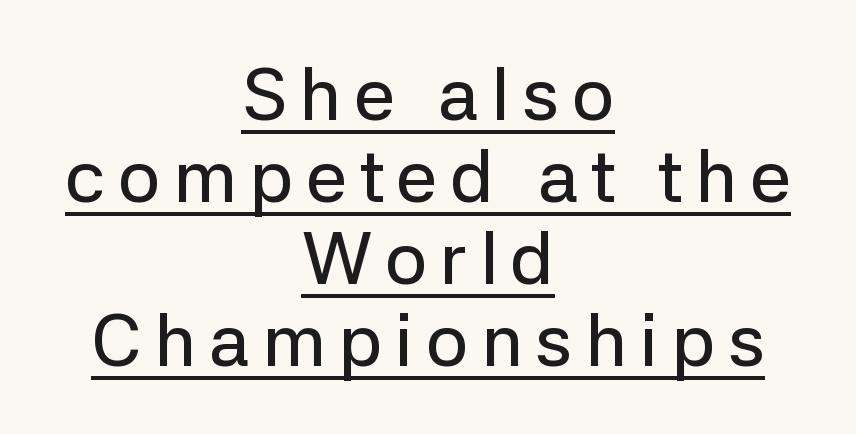
Q: Is the text italic (slanted)? A: No, it is upright.
Q: Is the typeface a serif or a sans-serif typeface? A: Sans-serif.
Q: Is the text underlined? A: Yes.
Q: How is the paragraph aligned? A: Centered.
Q: Is the spacing between lines tight, normal or loose? A: Tight.
Q: Width (condensed, normal, or wide)? A: Normal.
Q: Stroke contrast? A: Low.
Q: x-height? A: Medium.
Q: Monospaced? A: No.
